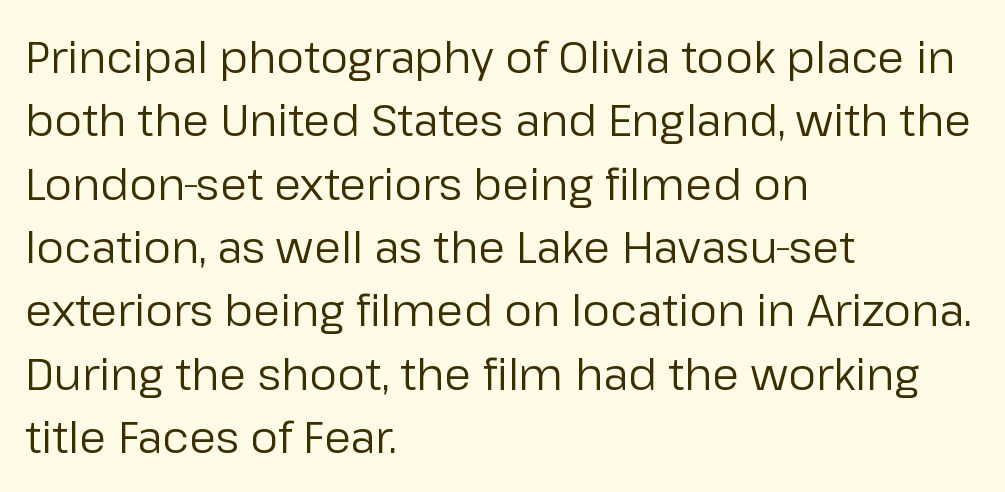
{"serif": "no", "italic": "no", "bold": "no", "weight": "regular", "width": "normal", "stroke_contrast": "low", "x_height": "medium", "monospaced": "no", "underline": "no", "align": "left", "line_spacing": "normal", "line_spacing_ratio": 1.44, "letter_spacing": "normal", "letter_spacing_em": 0.0, "glyph_px": 44}
